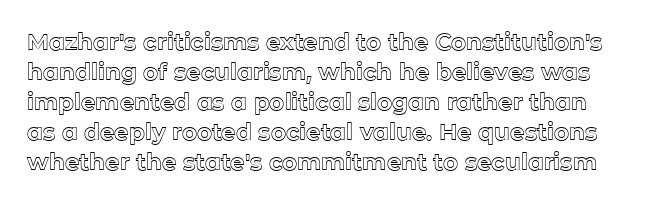
The image shows 23 px text type, upright; set normal line spacing (1.3x), normal letter spacing, not underlined.
